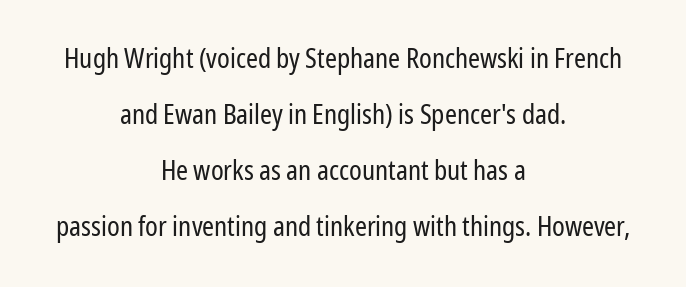
Q: Is the text bold? A: No.
Q: Is the text italic (slanted)? A: No, it is upright.
Q: Is the text underlined? A: No.
Q: How is the paragraph aligned? A: Centered.
Q: Is the spacing between letters normal or unusually wide? A: Normal.
Q: Is the spacing between lines tight, normal or loose? A: Loose.
